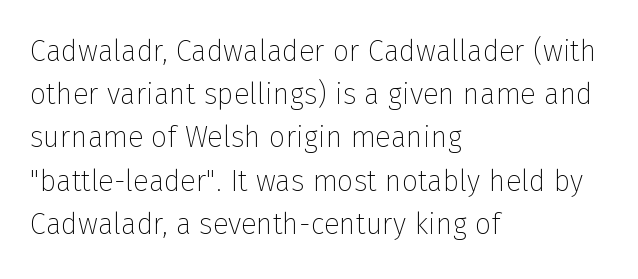
{"serif": "no", "italic": "no", "bold": "no", "weight": "thin", "width": "normal", "stroke_contrast": "low", "x_height": "medium", "monospaced": "no", "underline": "no", "align": "left", "line_spacing": "normal", "line_spacing_ratio": 1.49, "letter_spacing": "normal", "letter_spacing_em": 0.0, "glyph_px": 29}
